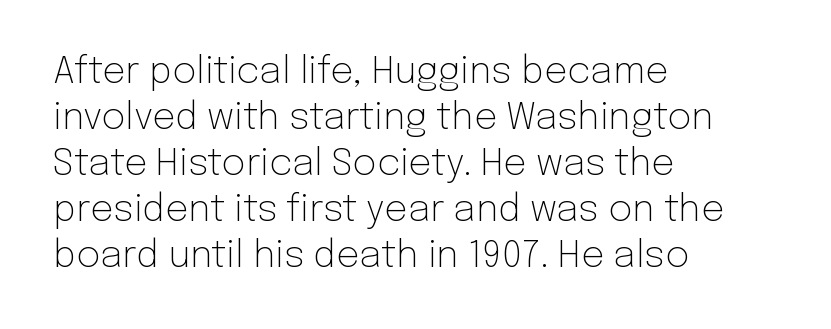
{"serif": "no", "italic": "no", "bold": "no", "weight": "light", "width": "normal", "stroke_contrast": "low", "x_height": "medium", "monospaced": "no", "underline": "no", "align": "left", "line_spacing_ratio": 1.24, "letter_spacing": "normal", "letter_spacing_em": 0.0, "glyph_px": 37}
